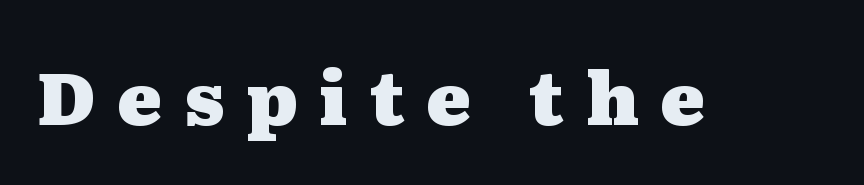
Q: Is the text bold? A: Yes.
Q: Is the text italic (slanted)? A: No, it is upright.
Q: Is the typeface a serif or a sans-serif typeface? A: Serif.
Q: Is the text underlined? A: No.
Q: Is the spacing between letters normal or unusually wide? A: Unusually wide.
Q: Width (condensed, normal, or wide)? A: Wide.
Q: Stroke contrast? A: Medium.
Q: x-height? A: Medium.
Q: Monospaced? A: No.
